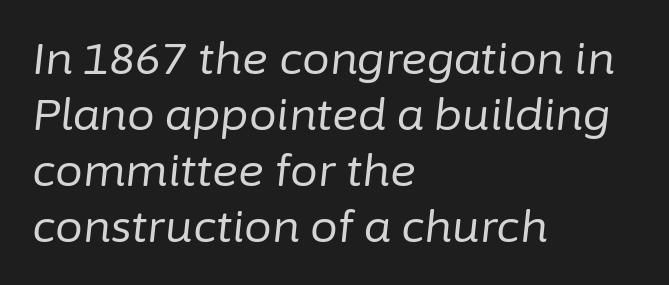
Q: Is the text bold? A: No.
Q: Is the text italic (slanted)? A: Yes, it leans right by about 6 degrees.
Q: Is the text underlined? A: No.
Q: How is the paragraph aligned? A: Left-aligned.
Q: Is the spacing between letters normal or unusually wide? A: Normal.
Q: Is the spacing between lines tight, normal or loose? A: Normal.
Q: Width (condensed, normal, or wide)? A: Normal.
Q: Stroke contrast? A: Low.
Q: x-height? A: Medium.
Q: Monospaced? A: No.
